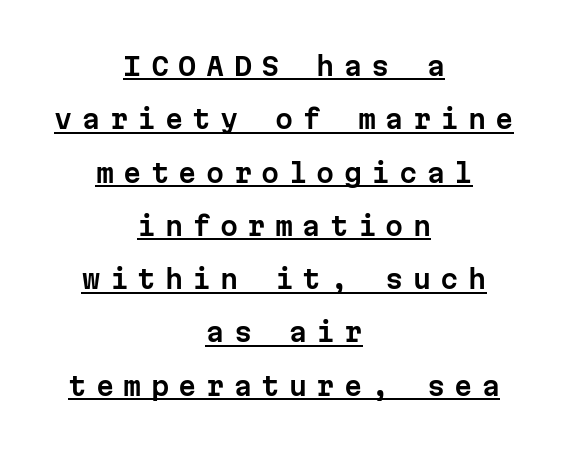
{"italic": "no", "underline": "yes", "align": "center", "line_spacing": "loose", "line_spacing_ratio": 2.05, "letter_spacing": "wide", "letter_spacing_em": 0.36, "glyph_px": 26}
